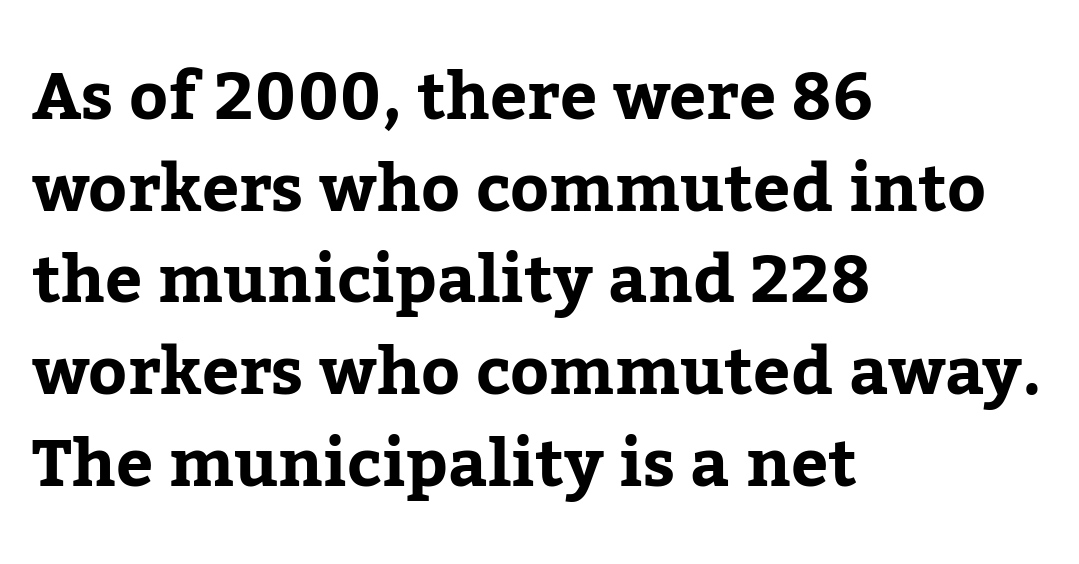
Is there much room between lines? A standard amount, neither cramped nor airy. Designer's note — italics off, roman on. What kind of face is this? One with serifs. Line starts are locked; line ends wander.
